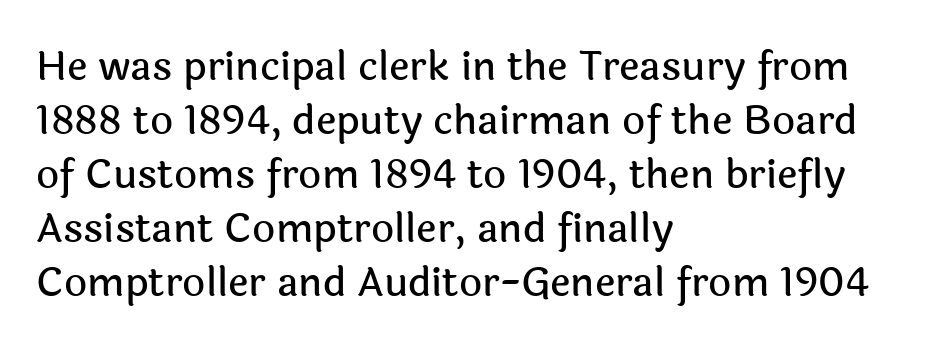
{"serif": "no", "italic": "no", "width": "normal", "x_height": "medium", "monospaced": "no", "underline": "no", "align": "left", "line_spacing": "normal", "line_spacing_ratio": 1.35, "letter_spacing": "normal", "letter_spacing_em": 0.0, "glyph_px": 40}
